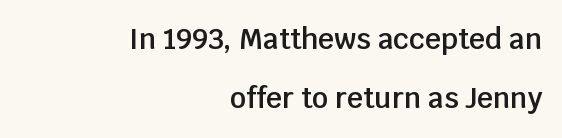
The image shows 28 px semibold sans-serif type, upright; set right-aligned, loose line spacing (2.12x), normal letter spacing, not underlined; low stroke contrast and a large x-height.
